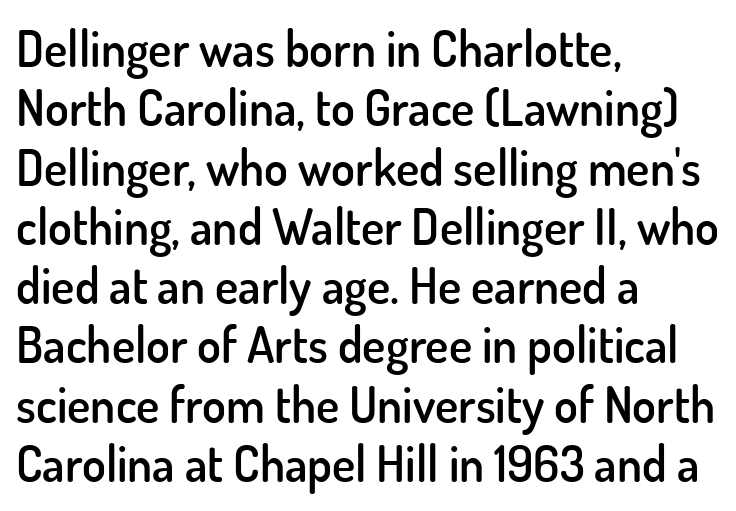
Caption: standard tracking, unaltered. Do the characters align in a grid? No, the font is proportional. Style check: upright. Unlike a traditional serif, this face leaves its strokes unadorned.
